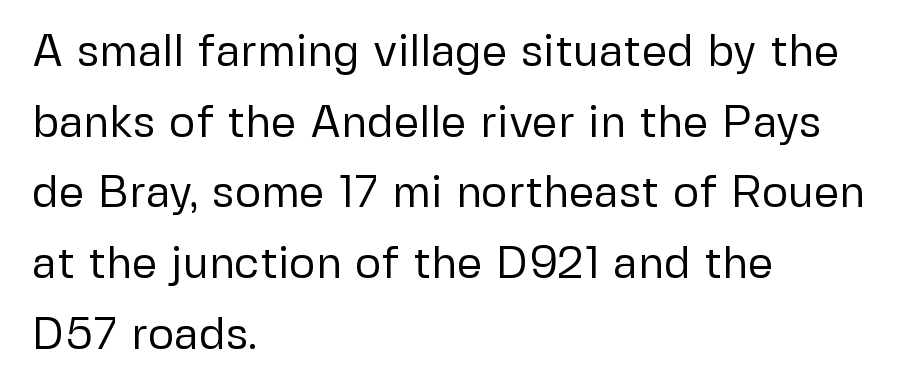
The image shows 45 px regular-weight sans-serif type, upright; set left-aligned, normal line spacing (1.57x), normal letter spacing, not underlined; low stroke contrast and a medium x-height.
